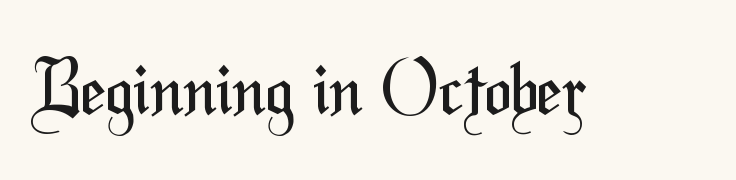
Spacing between characters is what you'd get straight out of the box. This rendering employs a face without finishing strokes, i.e., a sans-serif. The passage shown is not bold in any degree. This sample has the flowing, uneven cadence of proportional lettering. Bare-footed words on every line.
